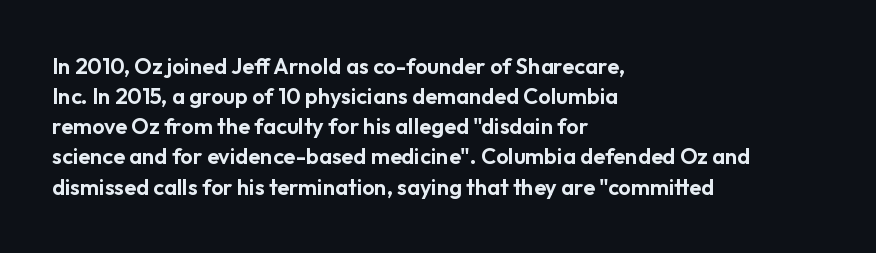
Q: Is the text italic (slanted)? A: No, it is upright.
Q: Is the text underlined? A: No.
Q: How is the paragraph aligned? A: Left-aligned.
Q: Is the spacing between letters normal or unusually wide? A: Normal.
Q: Is the spacing between lines tight, normal or loose? A: Normal.
